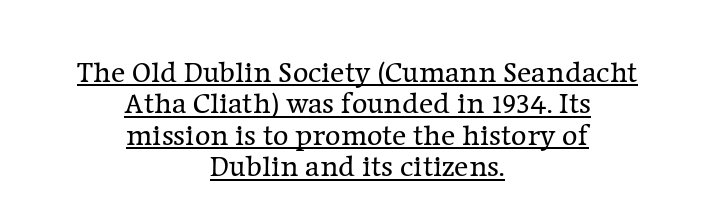
The image shows 30 px regular-weight serif type, upright; set centered, tight line spacing (1.05x), normal letter spacing, underlined; low stroke contrast and a medium x-height.
